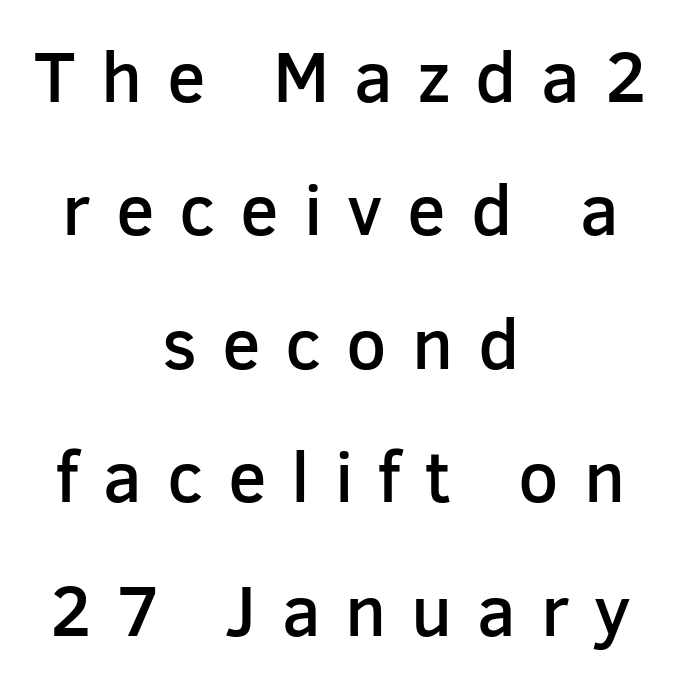
Q: Is the text bold? A: Semi-bold.
Q: Is the text italic (slanted)? A: No, it is upright.
Q: Is the typeface a serif or a sans-serif typeface? A: Sans-serif.
Q: Is the text underlined? A: No.
Q: How is the paragraph aligned? A: Centered.
Q: Is the spacing between letters normal or unusually wide? A: Unusually wide.
Q: Width (condensed, normal, or wide)? A: Normal.
Q: Stroke contrast? A: Low.
Q: x-height? A: Medium.
Q: Monospaced? A: No.
